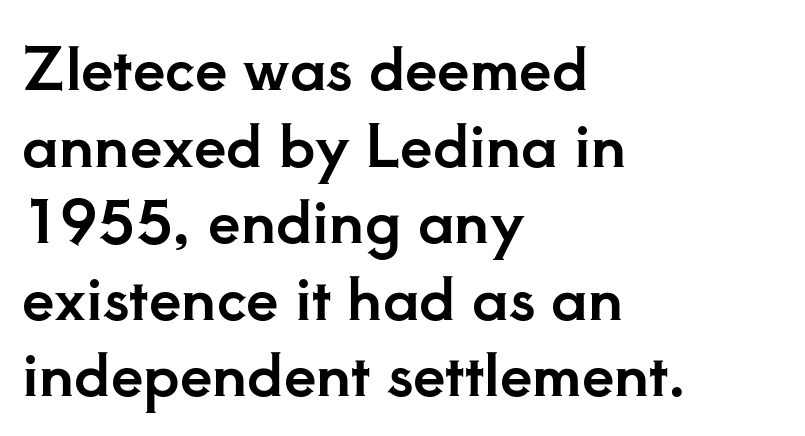
The image shows 58 px serif type, upright; set left-aligned, normal line spacing (1.32x), normal letter spacing, not underlined; low stroke contrast and a small x-height.
